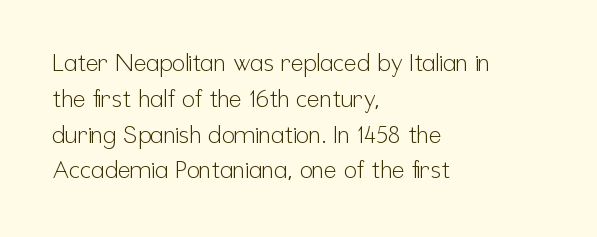
The image shows 24 px text type, upright; set left-aligned, normal line spacing (1.49x), normal letter spacing, not underlined.
